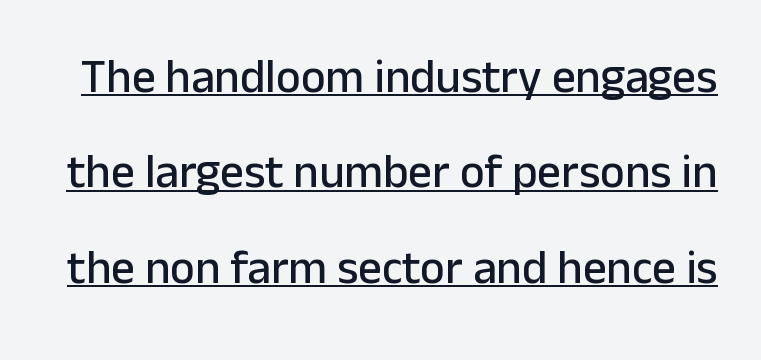
{"serif": "no", "italic": "no", "width": "normal", "stroke_contrast": "low", "x_height": "medium", "monospaced": "no", "underline": "yes", "line_spacing": "loose", "line_spacing_ratio": 2.03, "letter_spacing": "normal", "letter_spacing_em": 0.0, "glyph_px": 47}
